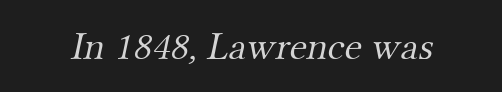
{"serif": "yes", "bold": "no", "weight": "light", "width": "normal", "stroke_contrast": "medium", "x_height": "small", "monospaced": "no", "underline": "no", "letter_spacing": "normal", "letter_spacing_em": 0.0, "glyph_px": 40}
